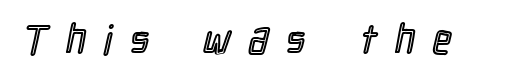
{"width": "condensed", "x_height": "medium", "monospaced": "no", "underline": "no", "letter_spacing": "wide", "letter_spacing_em": 0.46, "glyph_px": 40}
